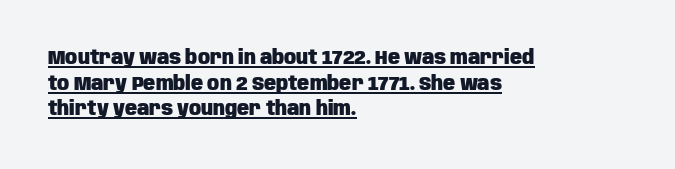
The image shows 20 px bold type, upright; set left-aligned, normal line spacing (1.28x), normal letter spacing, underlined.
